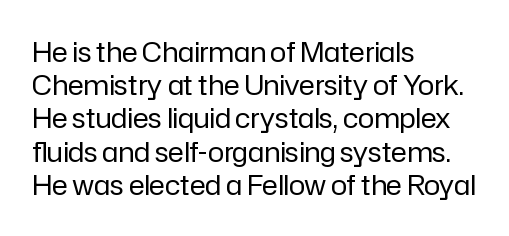
The zone under the glyphs is completely vacant. The passage is arranged the way most books set body copy — flush left. The type sits square on the baseline with zero lean. Weight: in the light-to-regular range. In terms of letterspacing, this is plain default setting.
